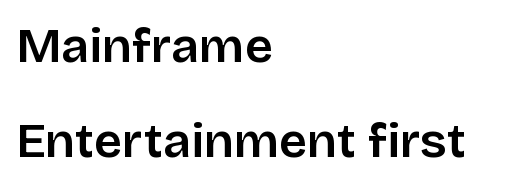
These lines were composed using upright roman letters. In terms of leading, this rendering errs on the spacious side. Letters rest on an invisible, unmarked baseline. Examine the stroke ends and you'll find no serifs. Line beginnings align vertically; line endings do not. Each letter keeps its own natural width here, so spacing adapts to shape.
